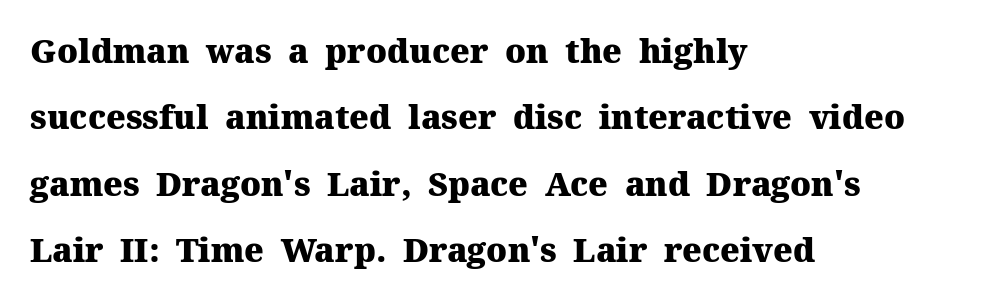
Q: Is the text bold? A: Yes.
Q: Is the text italic (slanted)? A: No, it is upright.
Q: Is the typeface a serif or a sans-serif typeface? A: Serif.
Q: Is the text underlined? A: No.
Q: How is the paragraph aligned? A: Left-aligned.
Q: Is the spacing between letters normal or unusually wide? A: Normal.
Q: Is the spacing between lines tight, normal or loose? A: Loose.
Q: Width (condensed, normal, or wide)? A: Normal.
Q: Stroke contrast? A: Medium.
Q: x-height? A: Medium.
Q: Monospaced? A: No.
